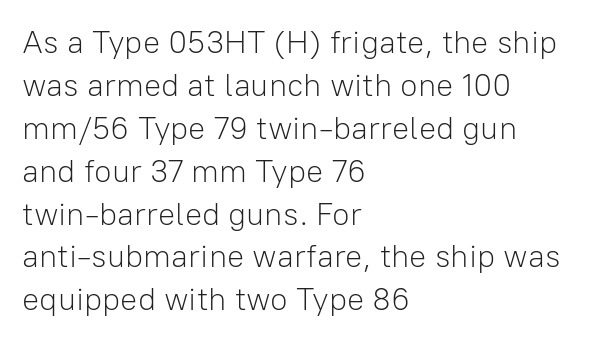
The image shows 32 px light sans-serif type, upright; set left-aligned, normal line spacing (1.34x), normal letter spacing, not underlined; low stroke contrast and a medium x-height.
